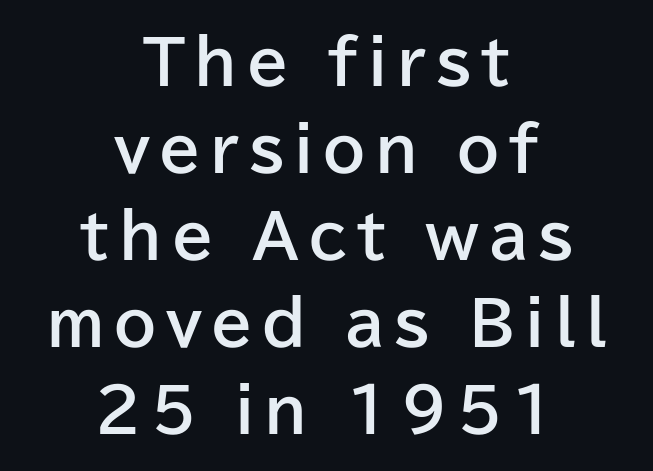
{"serif": "no", "italic": "no", "bold": "yes", "weight": "bold", "width": "normal", "stroke_contrast": "low", "x_height": "medium", "monospaced": "no", "underline": "no", "align": "center", "line_spacing": "normal", "line_spacing_ratio": 1.45, "glyph_px": 60}
